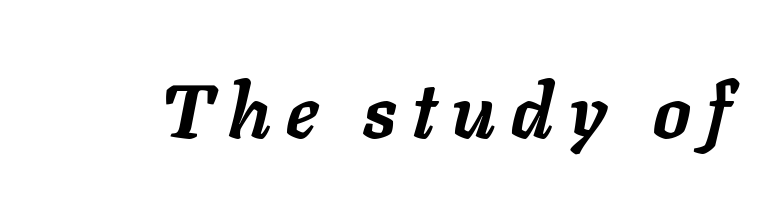
The image shows 75 px semibold type, italic (leaning right); set unusually wide letter spacing (+0.21 em), not underlined; low stroke contrast and a medium x-height.
